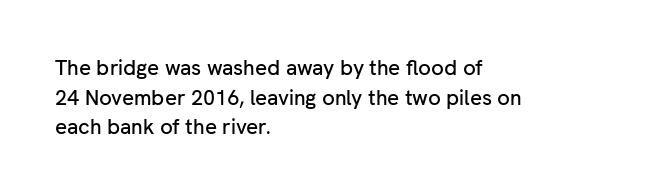
Caption: standard tracking, unaltered. Only glyphs here, with clear space below each row. The line-height multiplier appears to be the usual default. The typography opts for an upright posture over an oblique one. A student would call this left alignment; a typographer would say flush left, rag right.
